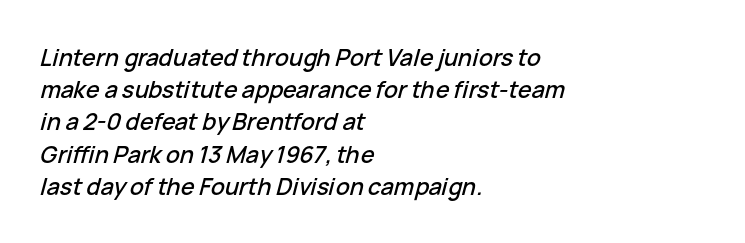
Letters rest on an invisible, unmarked baseline. How are the letters spaced? Ordinarily, with no added tracking. Would a proofreader flag this as italicized? Yes. Notice how descenders clear the ascenders below comfortably — that's standard leading.
